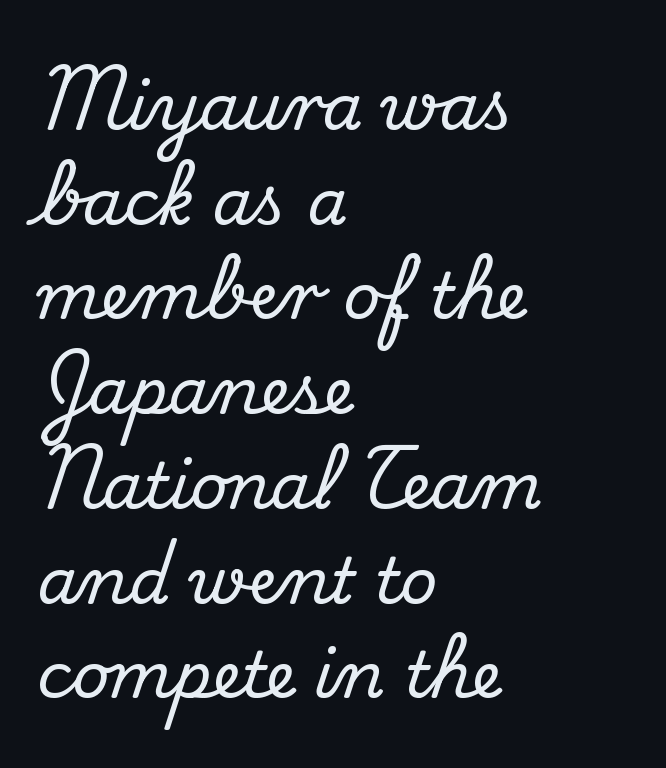
The image shows 64 px serif type; set left-aligned, normal line spacing (1.48x), normal letter spacing, not underlined; medium stroke contrast and a small x-height.
